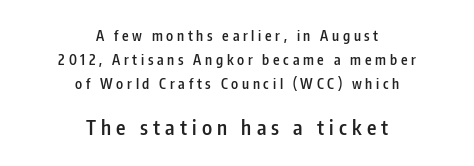
The image shows 20 px text type, upright; set centered, line spacing 1.71x, unusually wide letter spacing (+0.26 em), not underlined; the second (bottom) block is 1.43x larger.
